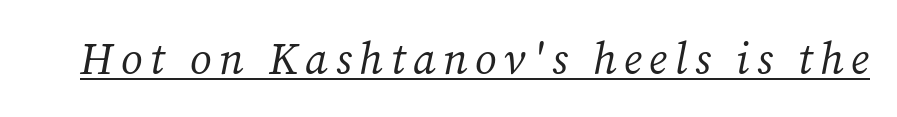
The image shows 44 px regular-weight serif type, italic (leaning right); set underlined; medium stroke contrast and a medium x-height.
